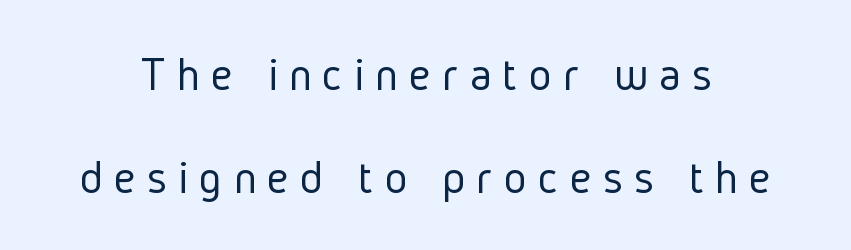
Q: Is the text bold? A: No.
Q: Is the text italic (slanted)? A: No, it is upright.
Q: Is the typeface a serif or a sans-serif typeface? A: Sans-serif.
Q: Is the text underlined? A: No.
Q: Is the spacing between letters normal or unusually wide? A: Unusually wide.
Q: Is the spacing between lines tight, normal or loose? A: Loose.
Q: Width (condensed, normal, or wide)? A: Condensed.
Q: Stroke contrast? A: Low.
Q: x-height? A: Medium.
Q: Monospaced? A: No.
